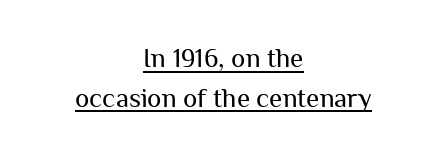
{"italic": "no", "bold": "no", "underline": "yes", "align": "center", "line_spacing": "normal", "line_spacing_ratio": 1.47, "letter_spacing": "normal", "letter_spacing_em": 0.0, "glyph_px": 27}
